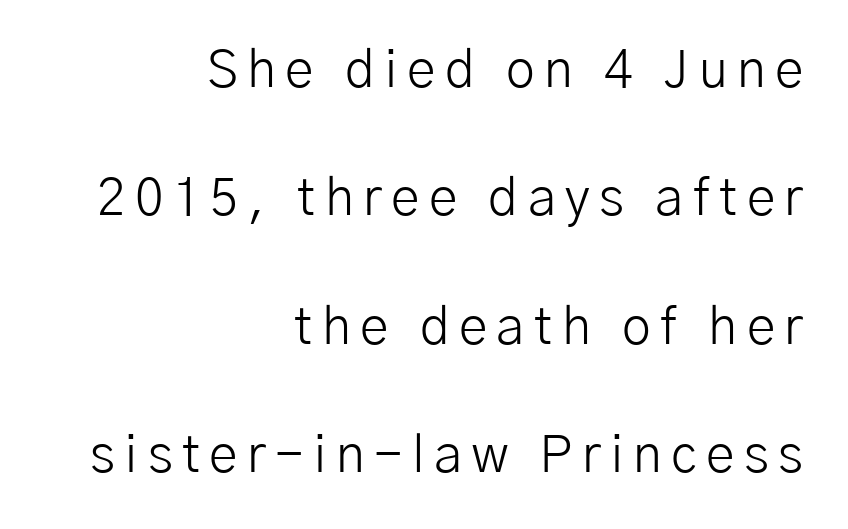
{"serif": "no", "italic": "no", "bold": "no", "weight": "light", "width": "normal", "stroke_contrast": "low", "x_height": "medium", "monospaced": "no", "underline": "no", "align": "right", "line_spacing": "loose", "line_spacing_ratio": 2.47, "glyph_px": 52}
